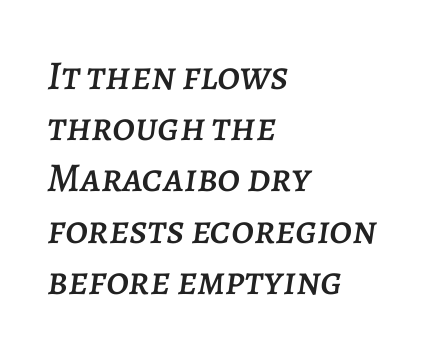
{"italic": "yes", "lean": "right", "slant_degrees": 7, "width": "normal", "stroke_contrast": "low", "x_height": "large", "monospaced": "no", "underline": "no", "align": "left", "line_spacing": "normal", "line_spacing_ratio": 1.25, "letter_spacing": "normal", "letter_spacing_em": 0.0, "glyph_px": 41}
